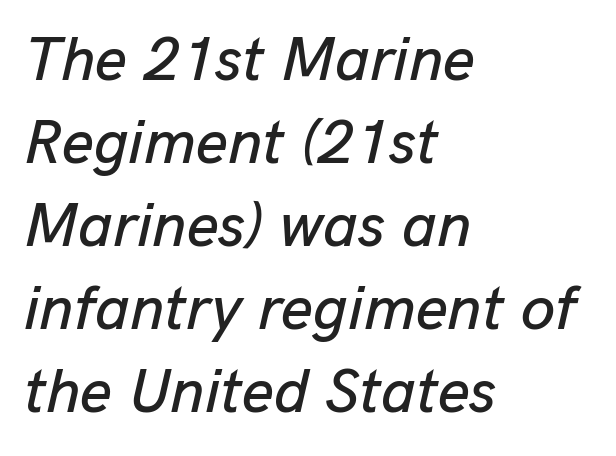
The image shows 62 px text type, italic (leaning right); set left-aligned, normal line spacing (1.34x), normal letter spacing, not underlined; low stroke contrast and a medium x-height.
